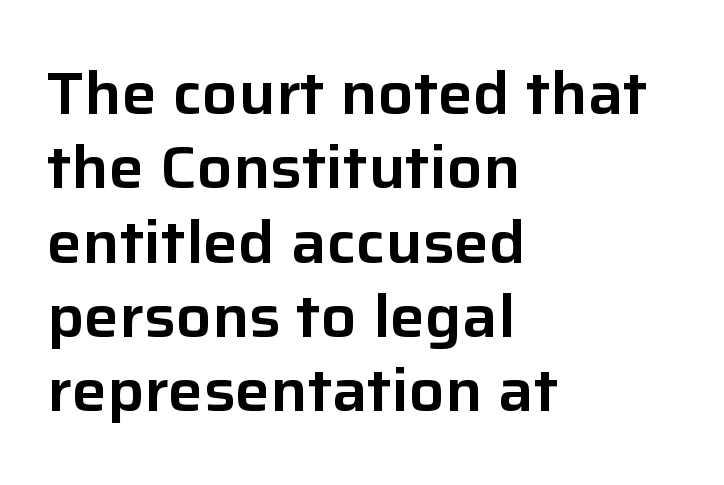
The image shows 59 px sans-serif type, upright; set left-aligned, normal line spacing (1.26x), normal letter spacing, not underlined; low stroke contrast and a medium x-height.
